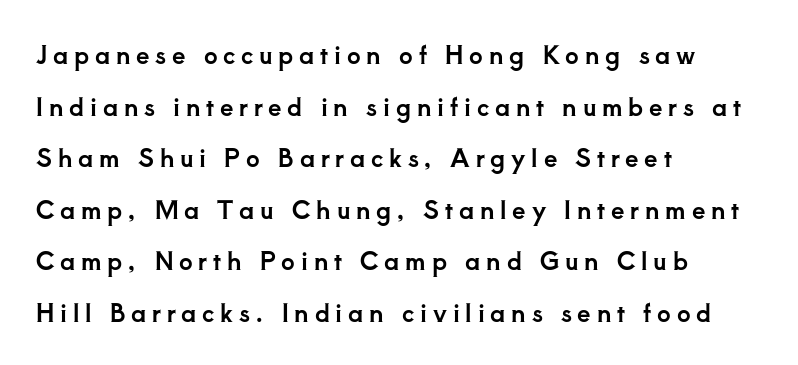
{"italic": "no", "underline": "no", "align": "left", "line_spacing": "loose", "line_spacing_ratio": 2.15, "letter_spacing": "wide", "letter_spacing_em": 0.24, "glyph_px": 24}
